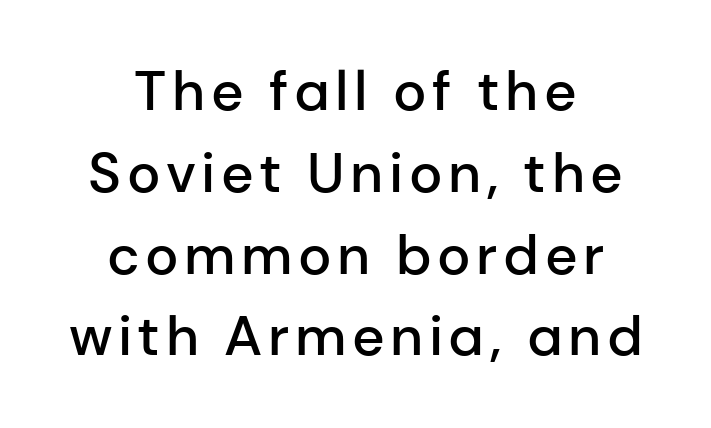
Horizontal bands of white between lines are of average thickness. Typographically, this falls in the sans-serif category. The rendering uses natural spacing where letterforms have individual widths. Quick note: underline off.
